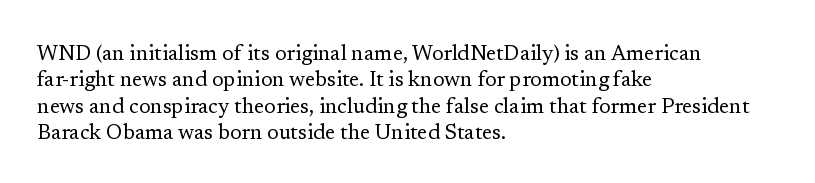
The image shows 21 px text type, upright; set left-aligned, normal line spacing (1.26x), normal letter spacing, not underlined.
